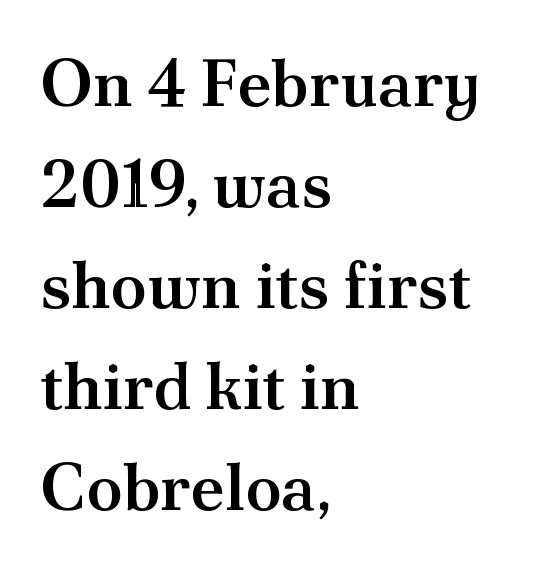
Each word holds together tightly as a unit, with standard inter-letter gaps. These lines carry some extra weight — a demibold, not a full bold. The type family on display is of the serif kind. What's the leading like? Ordinary, nothing unusual. Only glyphs here, with clear space below each row.
